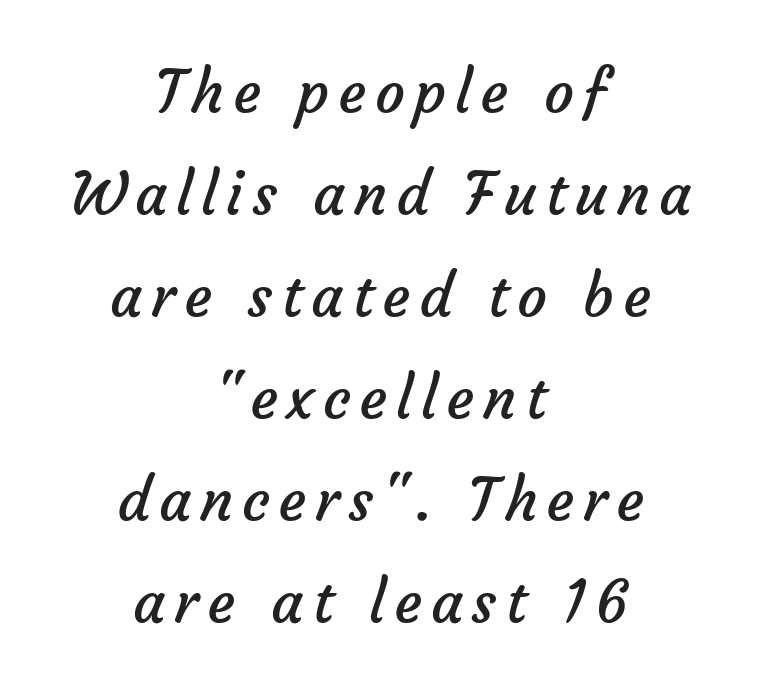
No letter is thick-stroked: the sample isn't bold. Teacher's note: observe the equal gaps on both sides — that is centered alignment. Note: no serifs on the glyphs. A bare baseline throughout the passage.
